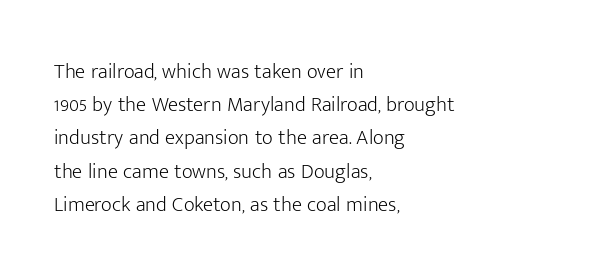
Q: Is the text bold? A: No.
Q: Is the text italic (slanted)? A: No, it is upright.
Q: Is the text underlined? A: No.
Q: How is the paragraph aligned? A: Left-aligned.
Q: Is the spacing between letters normal or unusually wide? A: Normal.
Q: Is the spacing between lines tight, normal or loose? A: Normal.
